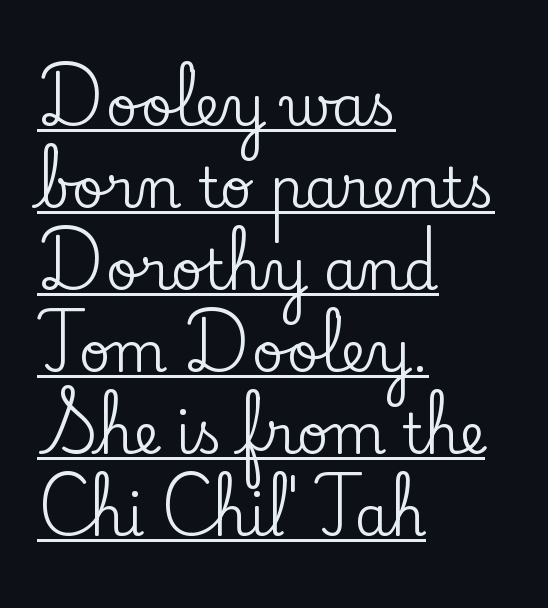
{"serif": "yes", "italic": "no", "width": "normal", "stroke_contrast": "low", "x_height": "small", "monospaced": "no", "underline": "yes", "align": "left", "line_spacing": "normal", "line_spacing_ratio": 1.49, "letter_spacing": "normal", "letter_spacing_em": 0.0, "glyph_px": 55}
